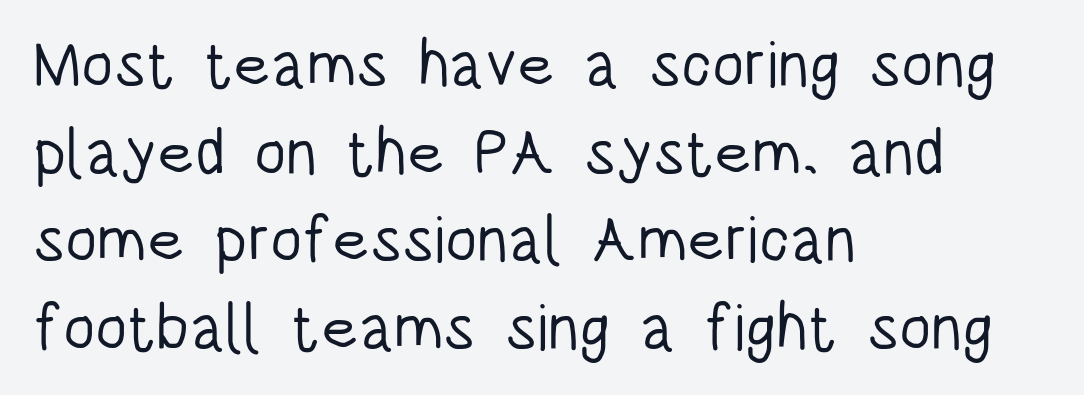
The image shows 65 px light, condensed sans-serif type, upright; set left-aligned, normal line spacing (1.35x), normal letter spacing, not underlined; low stroke contrast and a large x-height.
